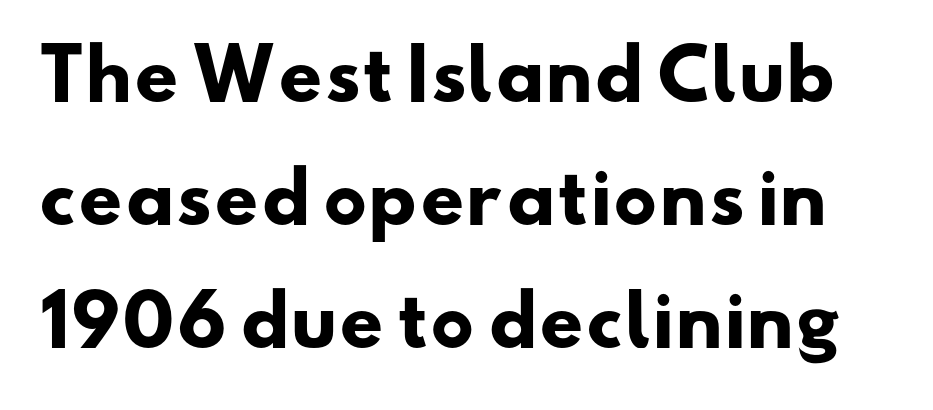
Q: Is the text bold? A: Yes.
Q: Is the typeface a serif or a sans-serif typeface? A: Sans-serif.
Q: Is the text underlined? A: No.
Q: Is the spacing between letters normal or unusually wide? A: Normal.
Q: Width (condensed, normal, or wide)? A: Wide.
Q: Stroke contrast? A: Low.
Q: x-height? A: Small.
Q: Monospaced? A: No.
